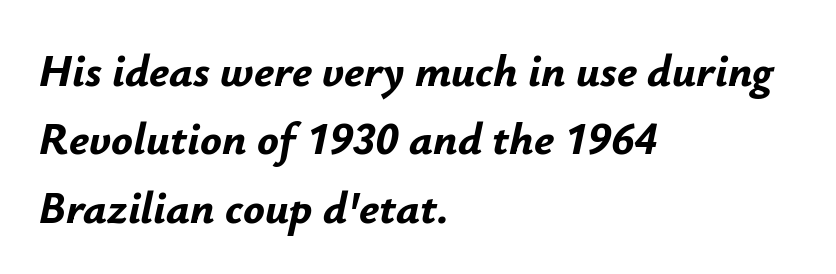
Q: Is the text bold? A: Yes.
Q: Is the text italic (slanted)? A: Yes, it leans right by about 12 degrees.
Q: Is the text underlined? A: No.
Q: How is the paragraph aligned? A: Left-aligned.
Q: Is the spacing between letters normal or unusually wide? A: Normal.
Q: Is the spacing between lines tight, normal or loose? A: Normal.
Q: Width (condensed, normal, or wide)? A: Normal.
Q: Stroke contrast? A: Low.
Q: x-height? A: Small.
Q: Monospaced? A: No.
